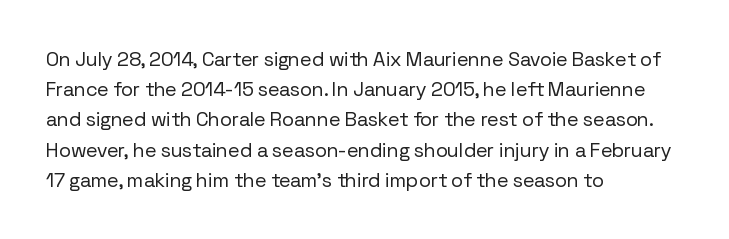
{"italic": "no", "bold": "no", "underline": "no", "align": "left", "line_spacing": "normal", "line_spacing_ratio": 1.51, "letter_spacing": "normal", "letter_spacing_em": 0.0, "glyph_px": 20}
